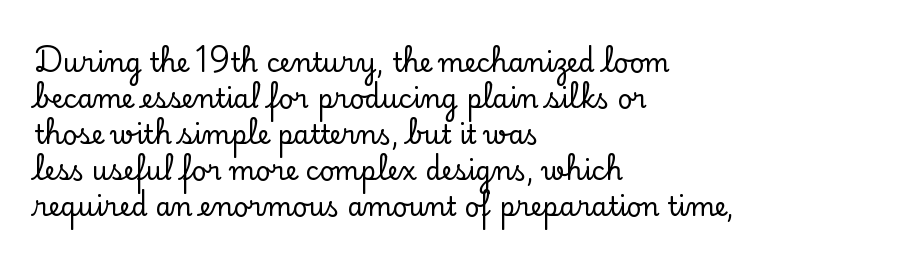
Q: Is the text italic (slanted)? A: No, it is upright.
Q: Is the text underlined? A: No.
Q: How is the paragraph aligned? A: Left-aligned.
Q: Is the spacing between letters normal or unusually wide? A: Normal.
Q: Is the spacing between lines tight, normal or loose? A: Normal.
